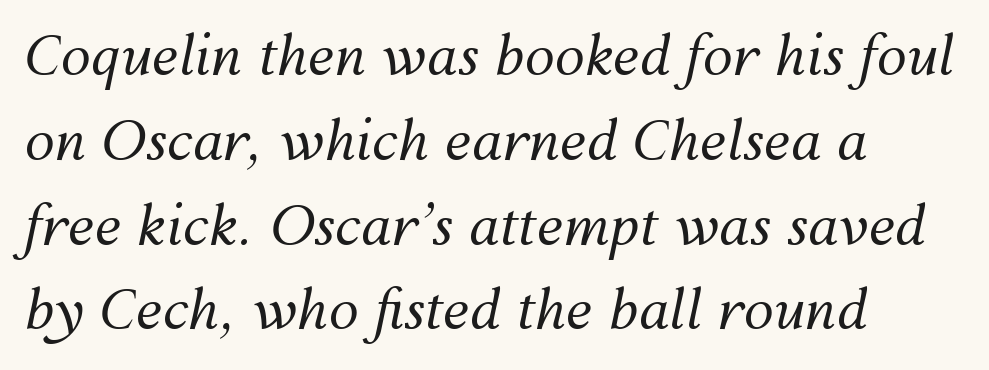
Spacing between characters is what you'd get straight out of the box. The foot of each line stays bare and open. The passage shown is not bold in any degree. Leading: standard. The lines are quadded left.
